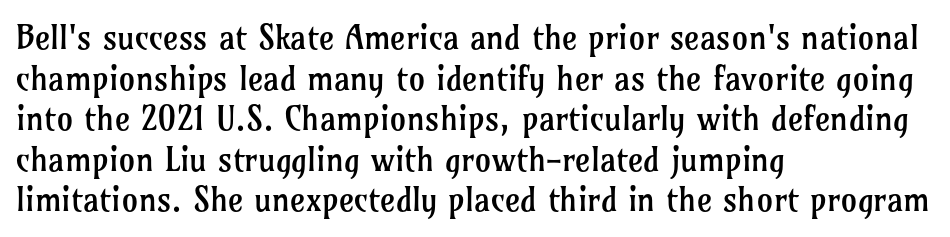
Q: Is the text bold? A: No.
Q: Is the text italic (slanted)? A: No, it is upright.
Q: Is the typeface a serif or a sans-serif typeface? A: Serif.
Q: Is the text underlined? A: No.
Q: How is the paragraph aligned? A: Left-aligned.
Q: Is the spacing between letters normal or unusually wide? A: Normal.
Q: Width (condensed, normal, or wide)? A: Normal.
Q: Stroke contrast? A: Low.
Q: x-height? A: Medium.
Q: Monospaced? A: No.
